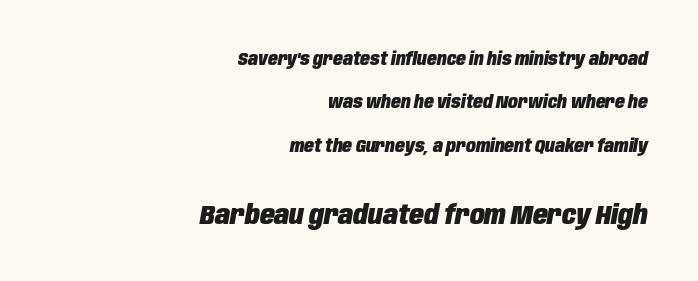
The gap between lines stays unmarked. Honestly, the rows look like they've been pulled way apart. A student would call this right alignment; a typographer would say flush right, rag left. Character size in the trailing block exceeds that of the leading block.
